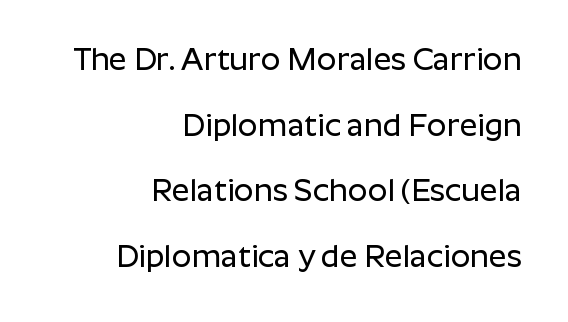
Nope, no serifs anywhere on these letters. Line spacing here is loose. A roman cut, with each character standing at attention. Compared with a flush-left layout, this one pins lines to the opposite, right side. The horizontal fit of the characters is conventional and even. This rendering features lettering with no underline.
